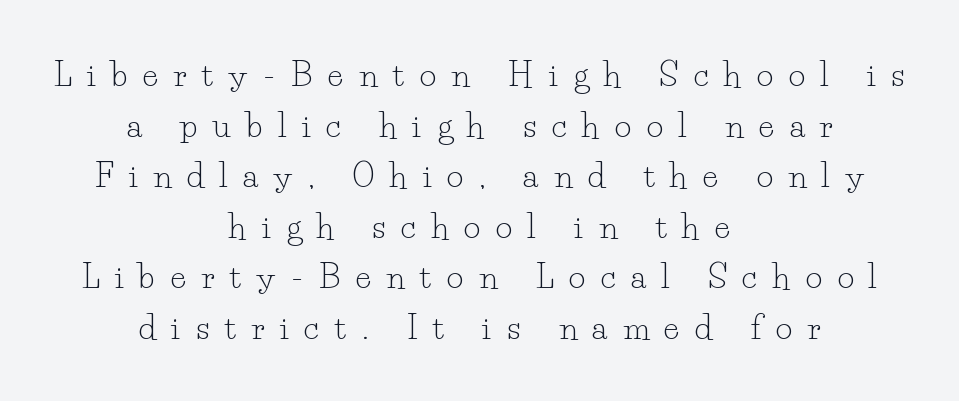
The image shows 32 px light serif type, upright; set centered, normal line spacing (1.58x), unusually wide letter spacing (+0.49 em), not underlined; low stroke contrast and a small x-height.
